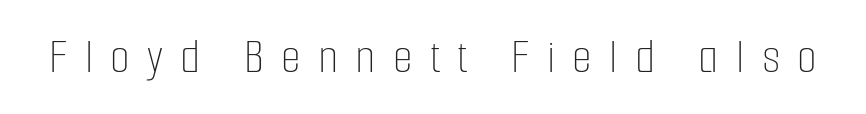
{"italic": "no", "bold": "no", "weight": "thin", "width": "condensed", "stroke_contrast": "low", "x_height": "medium", "monospaced": "no", "underline": "no", "letter_spacing": "wide", "letter_spacing_em": 0.34, "glyph_px": 51}
